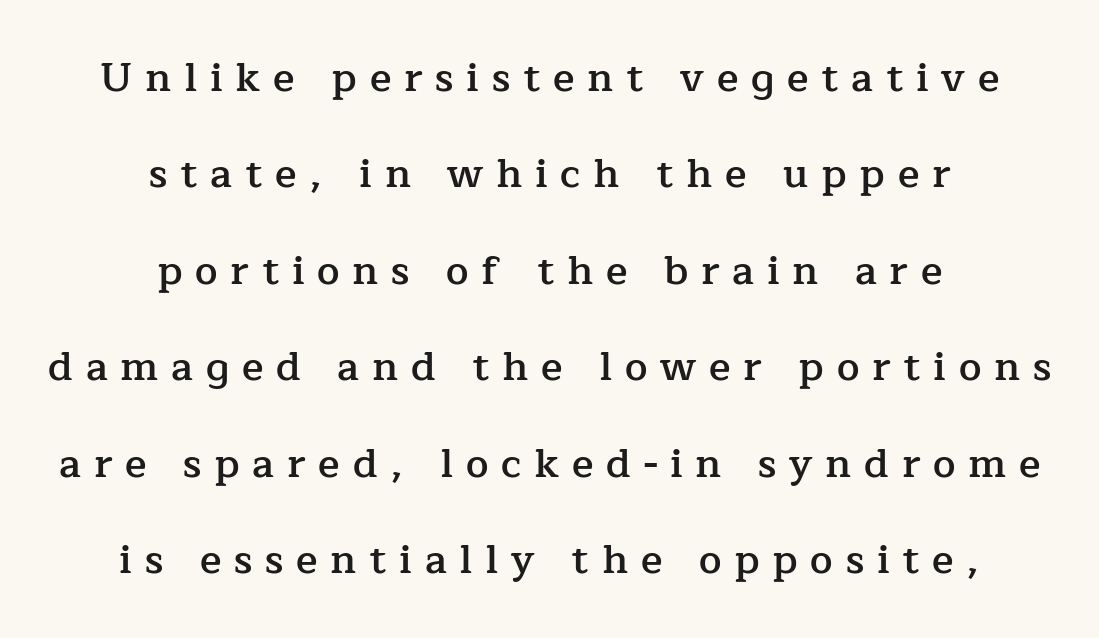
Q: Is the text bold? A: Semi-bold.
Q: Is the text italic (slanted)? A: No, it is upright.
Q: Is the typeface a serif or a sans-serif typeface? A: Serif.
Q: Is the text underlined? A: No.
Q: How is the paragraph aligned? A: Centered.
Q: Is the spacing between letters normal or unusually wide? A: Unusually wide.
Q: Is the spacing between lines tight, normal or loose? A: Loose.
Q: Width (condensed, normal, or wide)? A: Normal.
Q: Stroke contrast? A: Low.
Q: x-height? A: Medium.
Q: Monospaced? A: No.
